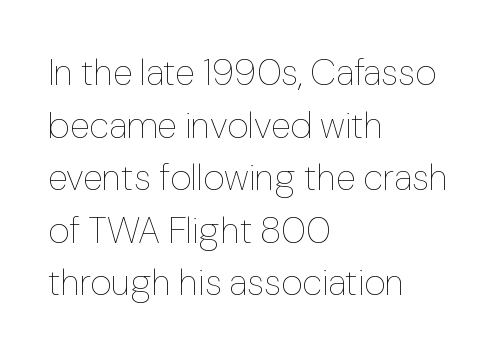
Q: Is the text bold? A: No.
Q: Is the text italic (slanted)? A: No, it is upright.
Q: Is the text underlined? A: No.
Q: How is the paragraph aligned? A: Left-aligned.
Q: Is the spacing between letters normal or unusually wide? A: Normal.
Q: Is the spacing between lines tight, normal or loose? A: Normal.
Q: Width (condensed, normal, or wide)? A: Normal.
Q: Stroke contrast? A: Low.
Q: x-height? A: Medium.
Q: Monospaced? A: No.
